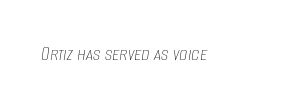
{"italic": "yes", "lean": "right", "slant_degrees": 8, "bold": "no", "underline": "no", "align": "left", "letter_spacing": "normal", "letter_spacing_em": 0.0, "glyph_px": 21}
